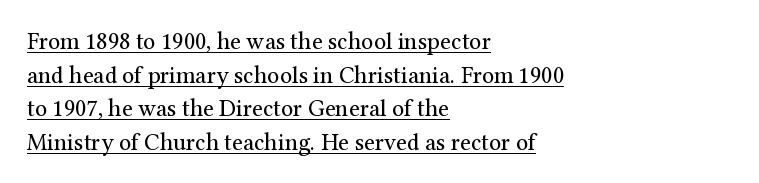
The type is set solid horizontally, with unmodified tracking. All the whitespace from short lines collects on the right. What's the leading like? Ordinary, nothing unusual. Each line of the rendering has a horizontal stroke beneath the glyphs. Is the stroke heavy? The answer is a plain regular-or-lighter. Italic: no, the glyphs are upright roman.
